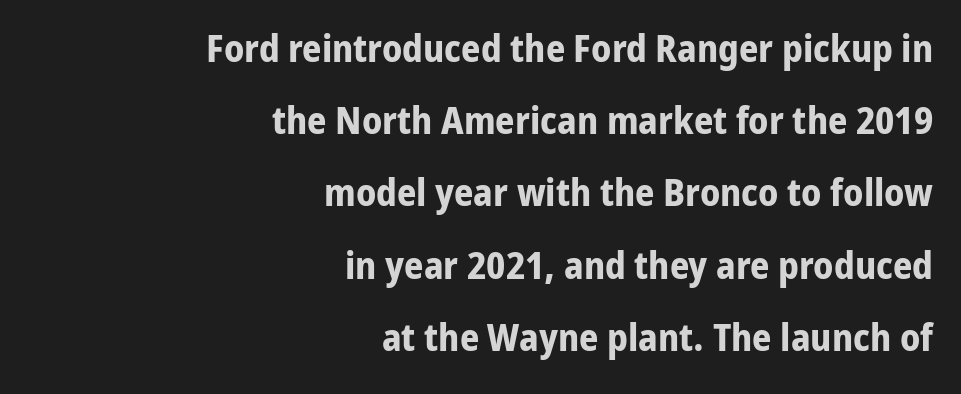
{"serif": "no", "italic": "no", "bold": "yes", "weight": "bold", "width": "normal", "stroke_contrast": "low", "x_height": "medium", "monospaced": "no", "underline": "no", "align": "right", "line_spacing": "loose", "line_spacing_ratio": 1.9, "letter_spacing": "normal", "letter_spacing_em": 0.0, "glyph_px": 38}
